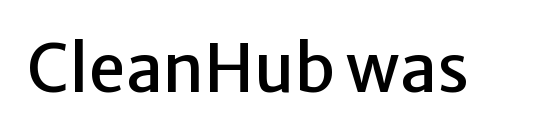
The image shows 66 px sans-serif type, upright; set normal letter spacing, not underlined; low stroke contrast and a medium x-height.
